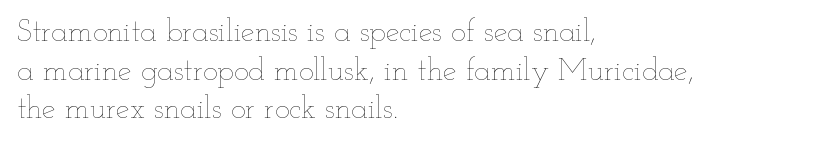
Q: Is the text bold? A: No.
Q: Is the text italic (slanted)? A: No, it is upright.
Q: Is the text underlined? A: No.
Q: How is the paragraph aligned? A: Left-aligned.
Q: Is the spacing between letters normal or unusually wide? A: Normal.
Q: Is the spacing between lines tight, normal or loose? A: Normal.
Q: Width (condensed, normal, or wide)? A: Wide.
Q: Stroke contrast? A: Low.
Q: x-height? A: Small.
Q: Monospaced? A: No.
